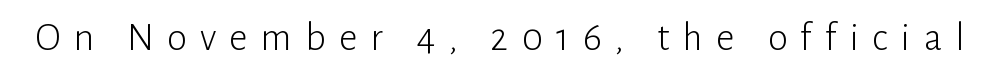
Every character sits straight up, as roman type does. A sans-serif font was chosen for this passage. Rule under the text: the space is simply empty. The face used here is proportionally spaced, like ordinary book or web type.
